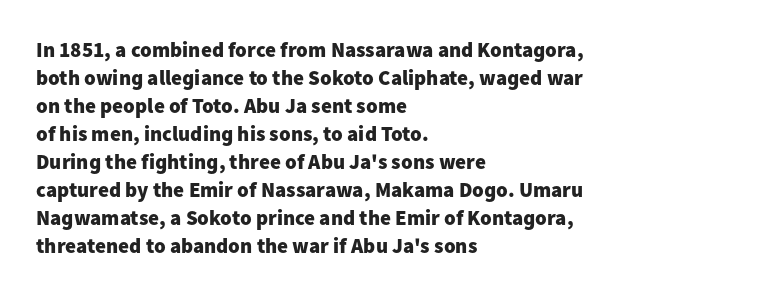
{"italic": "no", "bold": "yes", "underline": "no", "align": "left", "line_spacing": "normal", "line_spacing_ratio": 1.33, "letter_spacing": "normal", "letter_spacing_em": 0.0, "glyph_px": 21}
